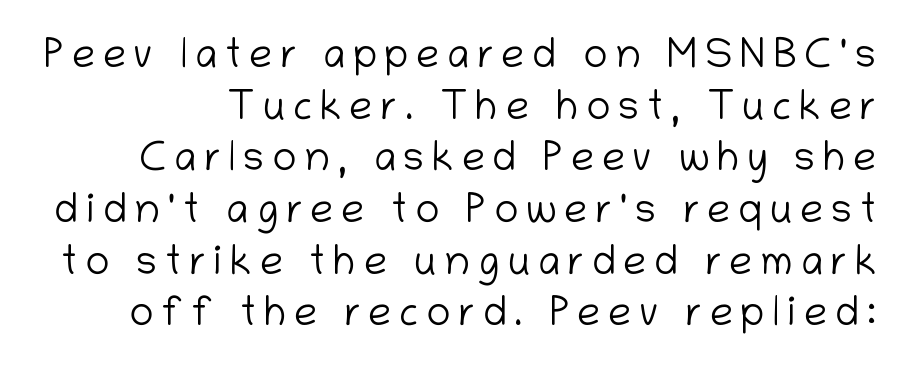
The image shows 41 px light sans-serif type, upright; set normal line spacing (1.26x), not underlined; low stroke contrast and a medium x-height.
